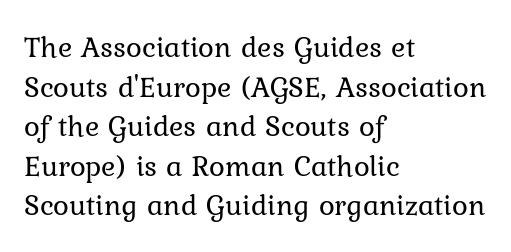
Ascenders rise straight up at ninety degrees. This block has exactly the height ordinary leading produces. Compared with typical body copy, the letter spacing here is the same. The strokes carry an ordinary text weight at most.
